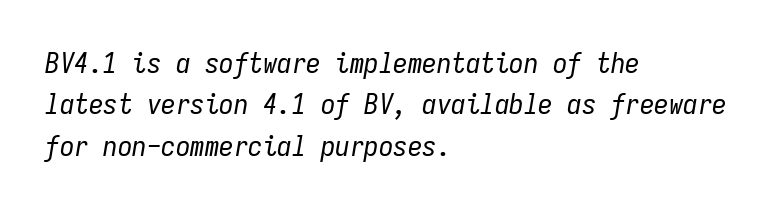
The image shows 29 px regular-weight, condensed type, italic (leaning right), monospaced; set left-aligned, normal line spacing (1.43x), normal letter spacing, not underlined; low stroke contrast and a medium x-height.
